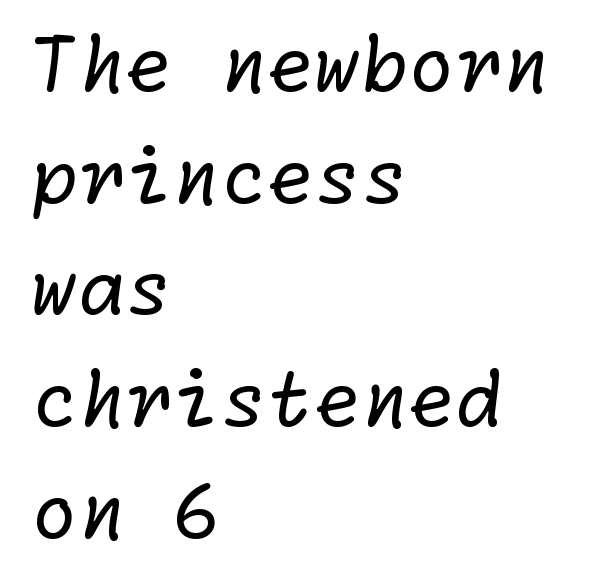
The image shows 76 px regular-weight sans-serif type; set left-aligned, normal line spacing (1.47x), normal letter spacing, not underlined; low stroke contrast and a medium x-height.
